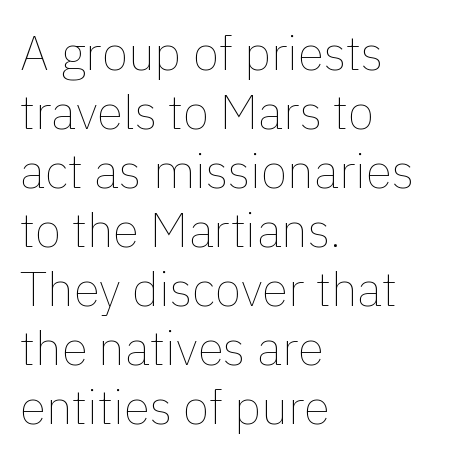
{"italic": "no", "bold": "no", "weight": "thin", "width": "normal", "x_height": "medium", "monospaced": "no", "underline": "no", "align": "left", "line_spacing_ratio": 1.23, "letter_spacing": "normal", "letter_spacing_em": 0.0, "glyph_px": 48}
